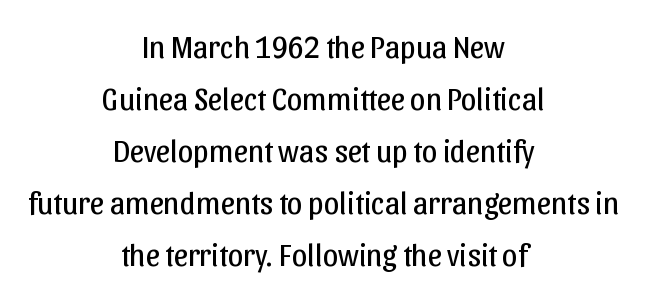
Check where the strokes stop: nothing finishes them off — pure sans. Just letters on the line, the space beneath them empty. The letters stand upright; this is a roman face. Successive baselines arrive at the customary interval.
